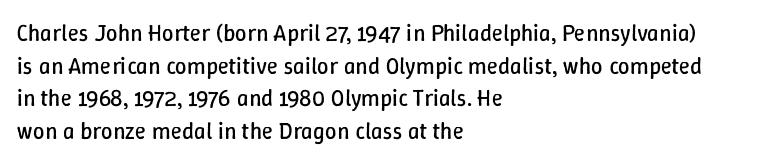
{"italic": "no", "bold": "no", "underline": "no", "align": "left", "line_spacing": "normal", "line_spacing_ratio": 1.42, "letter_spacing": "normal", "letter_spacing_em": 0.0, "glyph_px": 23}
